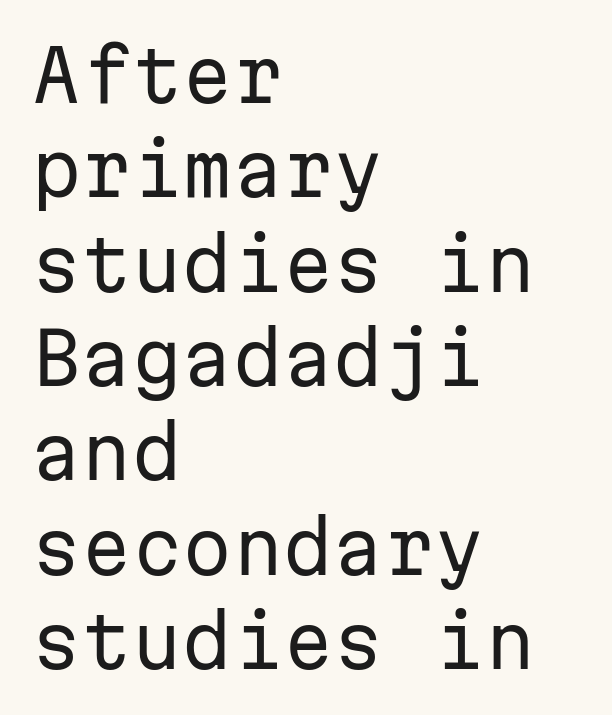
These lines were composed using upright roman letters. Compared with a typical body face, this is equally light or lighter still. Font category for this specimen: sans-serif. Default kerning and tracking; the words read as compact shapes. This rendering features lettering with no underline. What's the leading like? Ordinary, nothing unusual.
